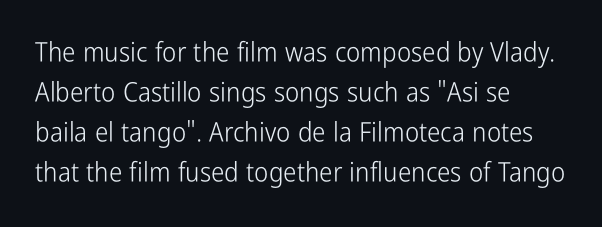
Q: Is the text bold? A: No.
Q: Is the text italic (slanted)? A: No, it is upright.
Q: Is the text underlined? A: No.
Q: How is the paragraph aligned? A: Left-aligned.
Q: Is the spacing between letters normal or unusually wide? A: Normal.
Q: Is the spacing between lines tight, normal or loose? A: Normal.
